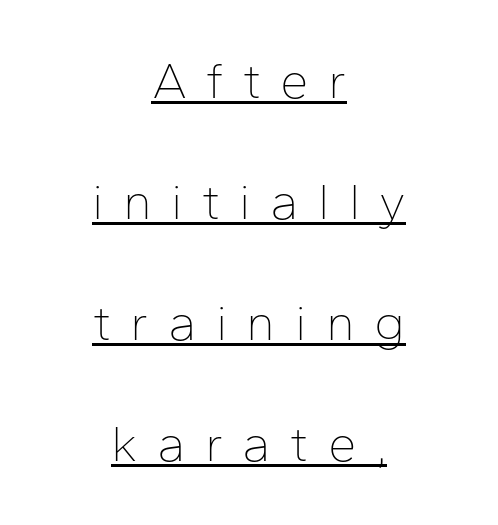
Does the lettering tilt? It doesn't — this is upright. Is this a fixed-width face? No — the glyphs have proportional, varying widths. Loose tracking; the words dissolve into strings of separated letters. A student would call this center alignment; a typographer would say set centered. Vertical spacing — loose. The letters look calm and open, with moderate or lighter stems.
